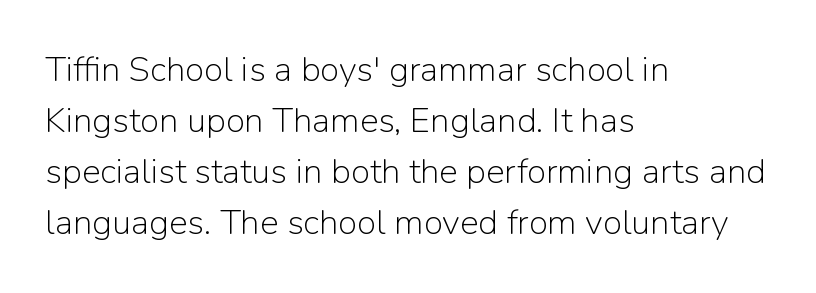
{"serif": "no", "italic": "no", "bold": "no", "weight": "light", "width": "normal", "stroke_contrast": "low", "x_height": "medium", "monospaced": "no", "underline": "no", "align": "left", "line_spacing": "normal", "line_spacing_ratio": 1.46, "letter_spacing": "normal", "letter_spacing_em": 0.0, "glyph_px": 35}
